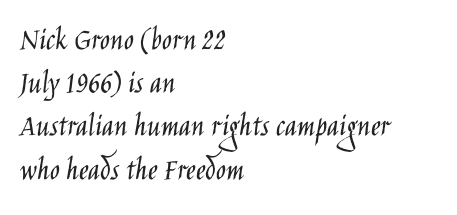
Vertical stems look standard width or narrower in stroke. Every row of glyphs begins at an identical x-position on the left. Honestly, the row spacing looks completely unremarkable. The face used here is proportionally spaced, like ordinary book or web type. How are the letters spaced? Ordinarily, with no added tracking.
